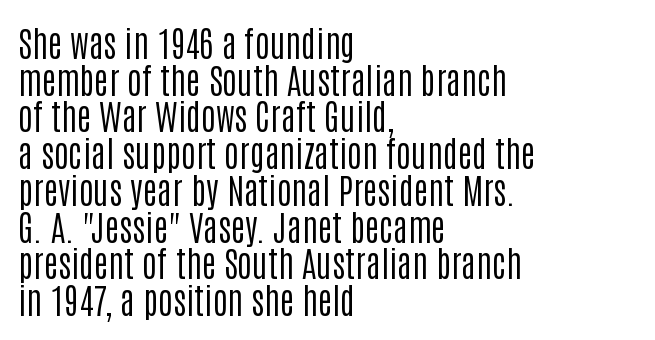
The image shows 35 px regular-weight, condensed sans-serif type, upright; set left-aligned, tight line spacing (1.05x), normal letter spacing, not underlined; low stroke contrast and a large x-height.
